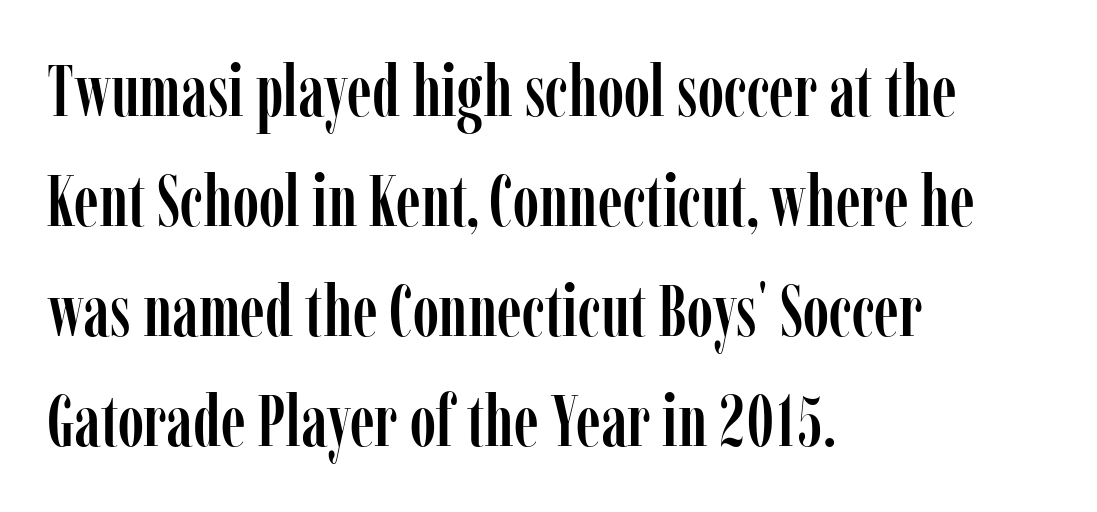
The image shows 72 px condensed serif type, upright; set left-aligned, normal line spacing (1.53x), normal letter spacing, not underlined; low stroke contrast and a medium x-height.
